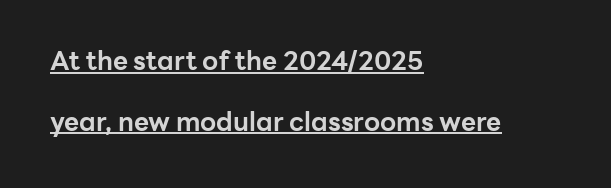
The image shows 26 px bold type, upright; set left-aligned, loose line spacing (2.33x), normal letter spacing, underlined.
